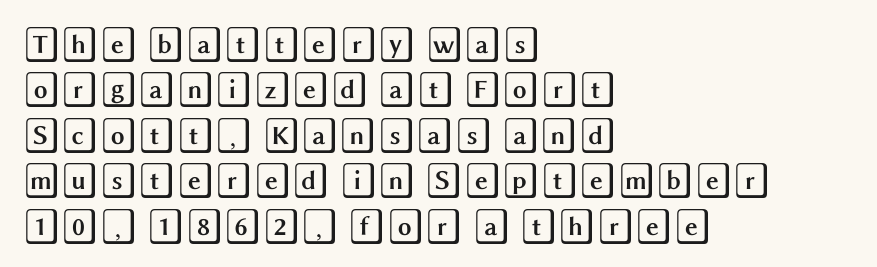
The image shows 35 px wide type, upright; set left-aligned, normal line spacing (1.3x), normal letter spacing, not underlined; a large x-height.
